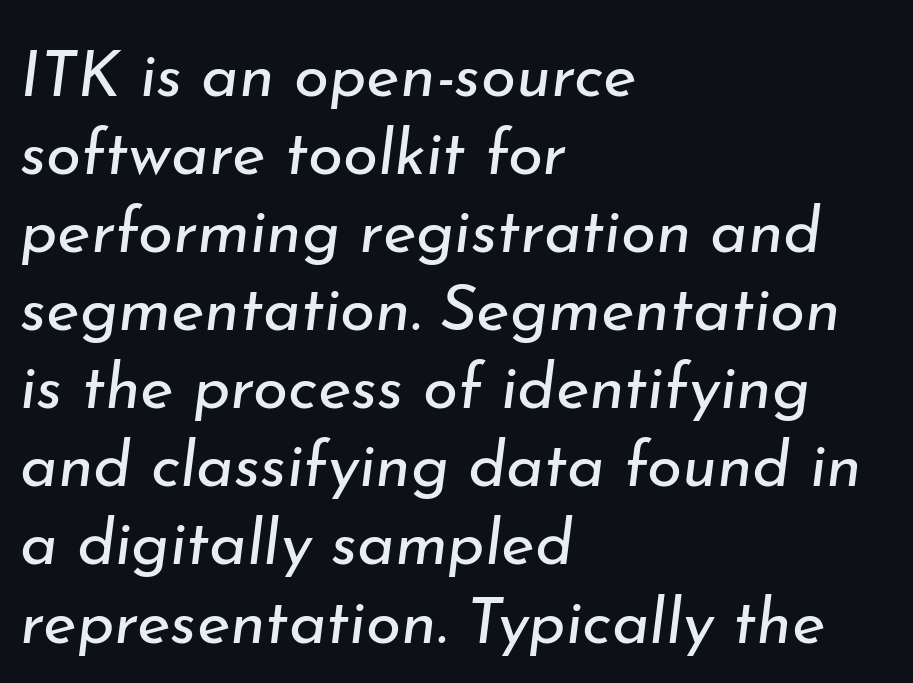
The image shows 64 px regular-weight type, italic (leaning right); set left-aligned, line spacing 1.22x, normal letter spacing, not underlined; low stroke contrast and a small x-height.
